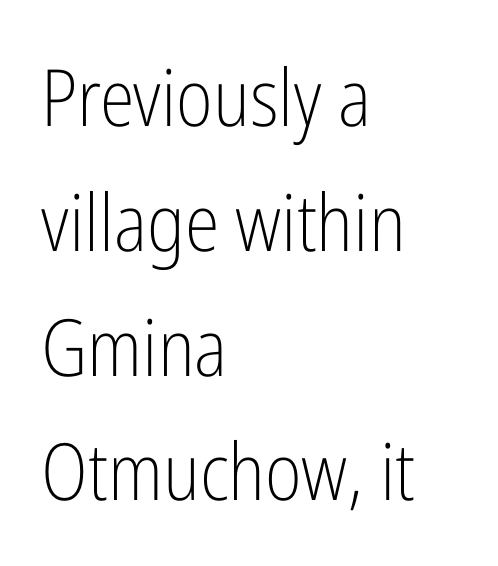
Is this a heavy cut? Hardly; it is regular or lighter. Students, observe: this is what conventionally led text looks like. Characters follow at the spacing the type designer built in. In terms of posture, this sample is upright. Each letter keeps its own natural width here, so spacing adapts to shape. A typesetter would label this face a sans.
